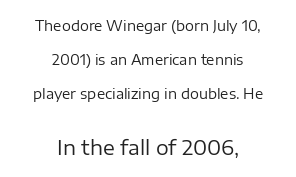
The image shows 20 px text type, upright; set centered, loose line spacing (2.43x), normal letter spacing, not underlined; the second (bottom) block is 1.43x larger.
